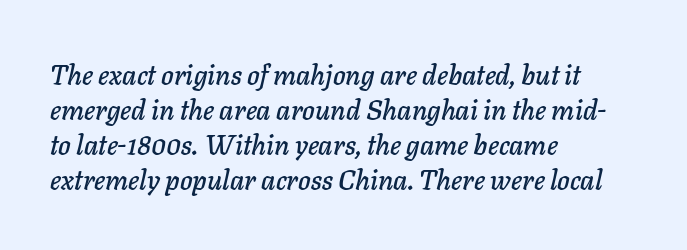
Evenly set lines give the paragraph a standard silhouette. When letters slant like this, we call the style italic. The compositor pushed each line to the left boundary. The face used here is rendered with its standard letterfit.
